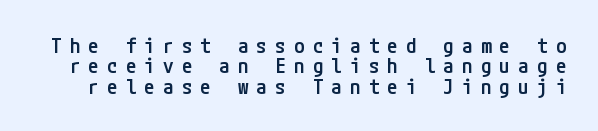
{"italic": "no", "bold": "semi", "underline": "no", "line_spacing": "tight", "line_spacing_ratio": 0.97, "letter_spacing": "wide", "letter_spacing_em": 0.39, "glyph_px": 21}
